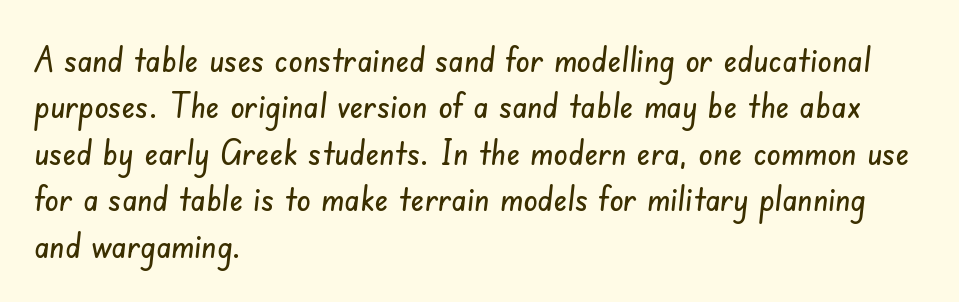
Descenders hang freely into open space. A typesetter would call this proportional, since set widths differ per character. Honestly, the letter spacing is just normal — you wouldn't notice it. The space between consecutive lines is moderate. This sample is left-justified, so line endings fall wherever the words run out.
